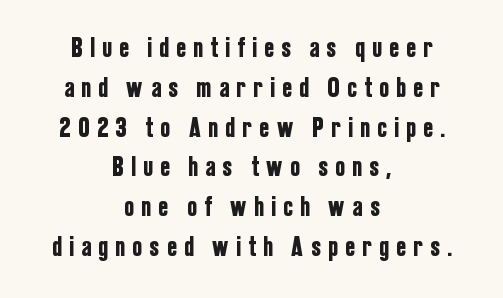
{"serif": "no", "italic": "no", "width": "condensed", "stroke_contrast": "low", "x_height": "medium", "monospaced": "no", "underline": "no", "align": "center", "line_spacing": "normal", "line_spacing_ratio": 1.42, "letter_spacing": "wide", "letter_spacing_em": 0.28, "glyph_px": 28}
